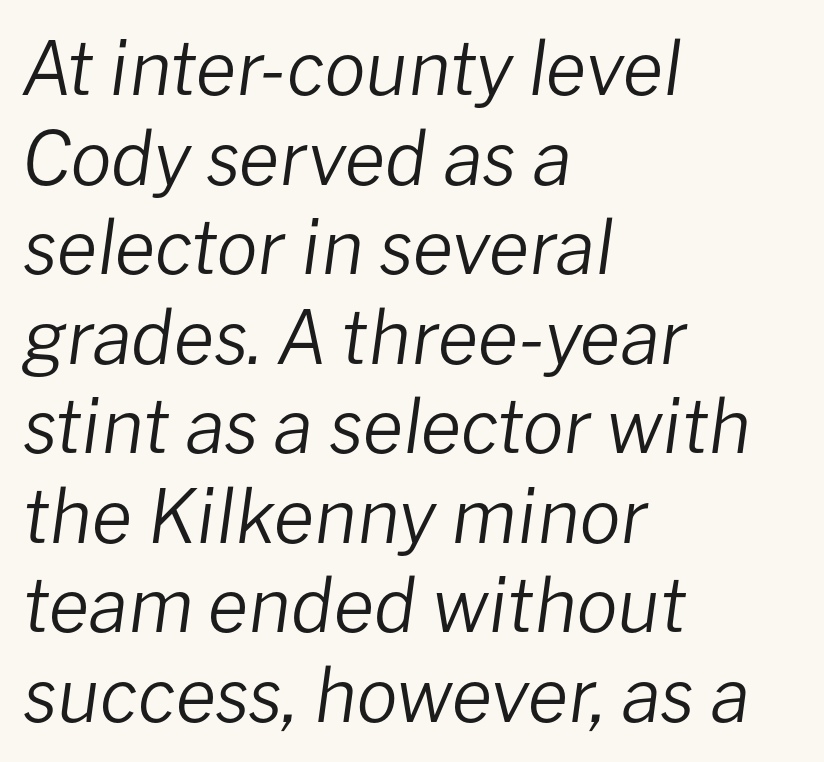
Q: Is the text bold? A: No.
Q: Is the text italic (slanted)? A: Yes, it leans right by about 8 degrees.
Q: Is the text underlined? A: No.
Q: How is the paragraph aligned? A: Left-aligned.
Q: Is the spacing between letters normal or unusually wide? A: Normal.
Q: Width (condensed, normal, or wide)? A: Normal.
Q: Stroke contrast? A: Low.
Q: x-height? A: Medium.
Q: Monospaced? A: No.
